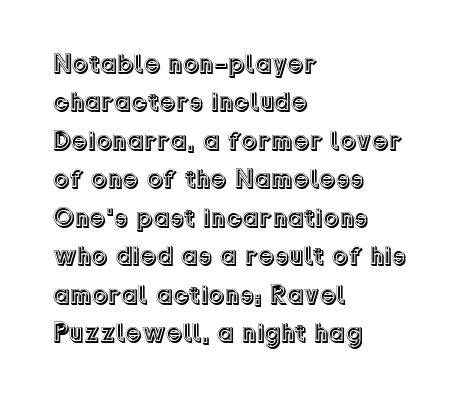
Q: Is the text italic (slanted)? A: No, it is upright.
Q: Is the text underlined? A: No.
Q: How is the paragraph aligned? A: Left-aligned.
Q: Is the spacing between letters normal or unusually wide? A: Normal.
Q: Is the spacing between lines tight, normal or loose? A: Normal.
